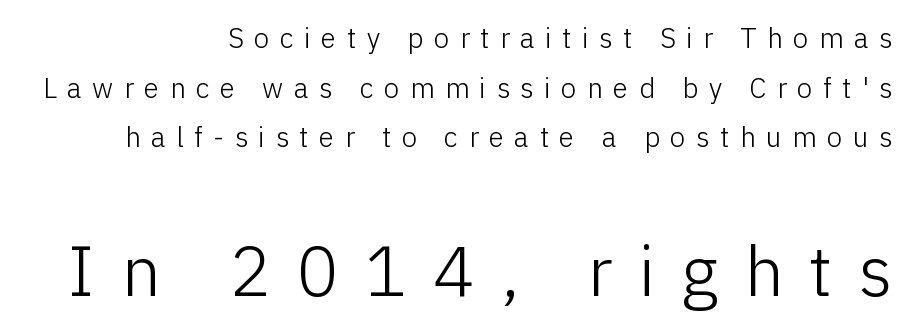
Q: Is the text bold? A: No.
Q: Is the text italic (slanted)? A: No, it is upright.
Q: Is the typeface a serif or a sans-serif typeface? A: Sans-serif.
Q: Is the text underlined? A: No.
Q: How is the paragraph aligned? A: Right-aligned.
Q: Is the spacing between letters normal or unusually wide? A: Unusually wide.
Q: Which block of text is set in a larger size, the first (top) or the second (bottom)? A: The second (bottom) one.
Q: Width (condensed, normal, or wide)? A: Normal.
Q: Stroke contrast? A: Low.
Q: x-height? A: Medium.
Q: Monospaced? A: No.
